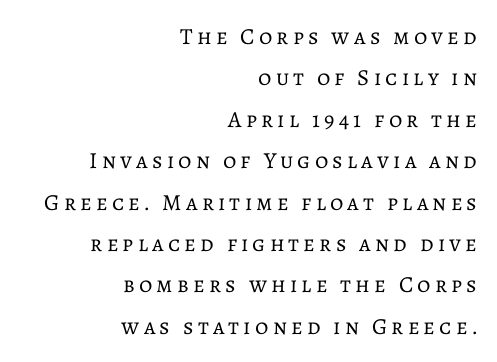
Q: Is the text bold? A: No.
Q: Is the text italic (slanted)? A: No, it is upright.
Q: Is the text underlined? A: No.
Q: How is the paragraph aligned? A: Right-aligned.
